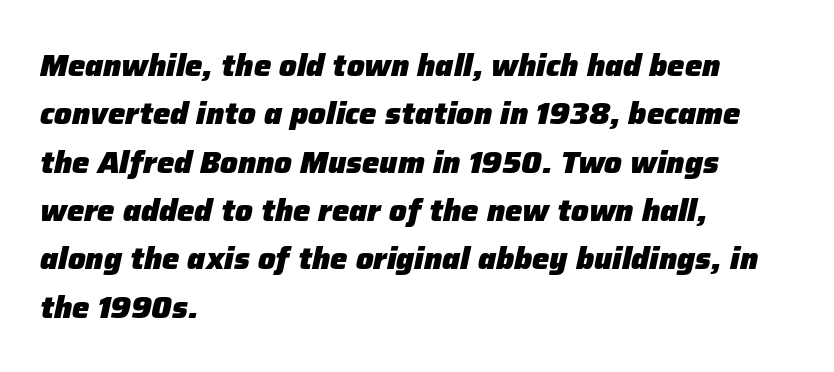
Q: Is the text bold? A: Yes.
Q: Is the text italic (slanted)? A: Yes, it leans right by about 12 degrees.
Q: Is the text underlined? A: No.
Q: How is the paragraph aligned? A: Left-aligned.
Q: Is the spacing between letters normal or unusually wide? A: Normal.
Q: Is the spacing between lines tight, normal or loose? A: Normal.
Q: Width (condensed, normal, or wide)? A: Normal.
Q: Stroke contrast? A: Low.
Q: x-height? A: Medium.
Q: Monospaced? A: No.
